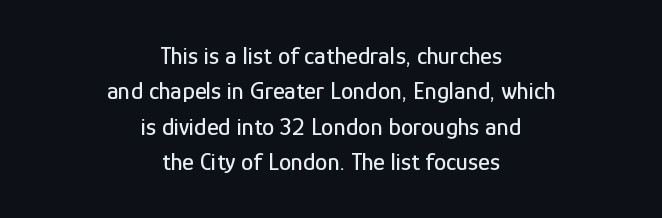
The line-height multiplier appears to be the usual default. Teacher's note: observe the equal gaps on both sides — that is centered alignment. The lettering stays uniformly vertical, giving the passage a roman look. Honestly, there is no underline to notice here at all. The type is set solid horizontally, with unmodified tracking.
